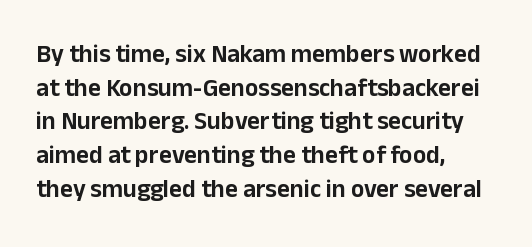
Caption: multi-line text, flush left, ragged right. The font's upright variant was chosen for this text. What stands out about the letter spacing? Nothing — it is the standard amount. Has an underline been added? It has not. This block has exactly the height ordinary leading produces.
